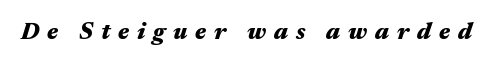
{"italic": "yes", "lean": "right", "slant_degrees": 17, "bold": "yes", "underline": "no", "letter_spacing": "wide", "letter_spacing_em": 0.33, "glyph_px": 24}
